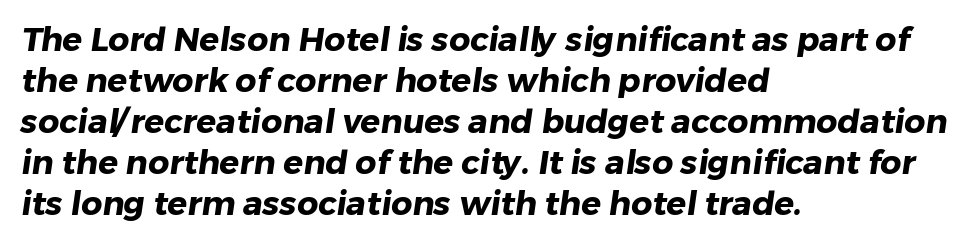
The image shows 33 px heavy sans-serif type; set left-aligned, line spacing 1.24x, normal letter spacing, not underlined; low stroke contrast and a medium x-height.
